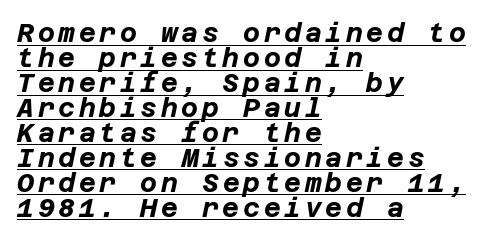
In terms of posture, this sample is oblique. The ragged edge is on the right, which tells us the setting is flush left. Summary of weight: heavy, a full bold. Baseline-to-baseline distance is barely more than the letter height.
